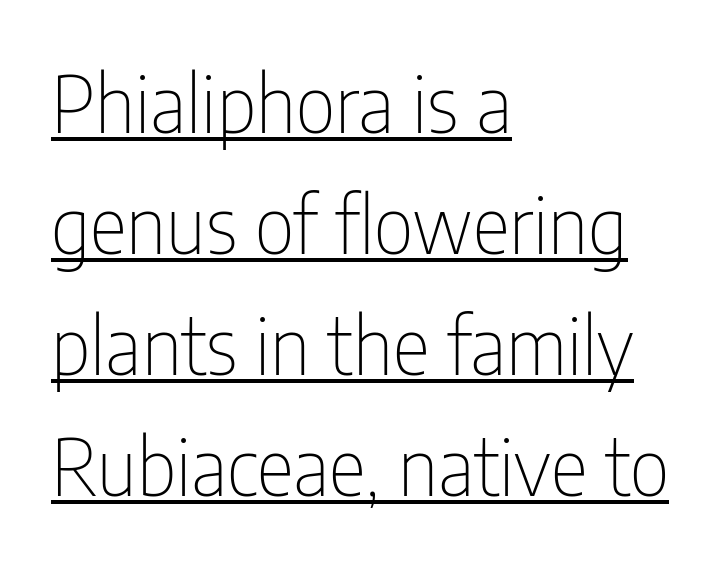
This is underlined copy, the kind a proofreader might mark for attention. The lines in this sample share a left origin and differ only in where they stop. Vertical stems look standard width or narrower in stroke. Leading matches the norm, producing a regular column. Standard letterfit; no display-style spreading of the glyphs. When letters stand straight like this, we call the style roman or upright.
